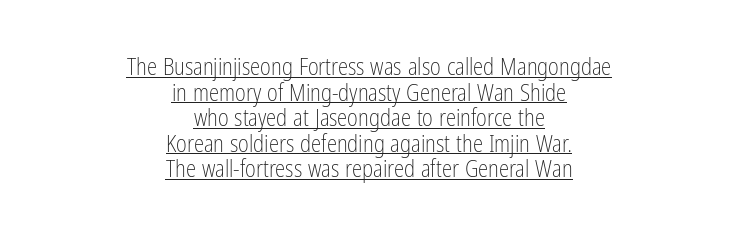
{"italic": "no", "bold": "no", "underline": "yes", "align": "center", "line_spacing": "tight", "line_spacing_ratio": 1.11, "letter_spacing": "normal", "letter_spacing_em": 0.0, "glyph_px": 23}
